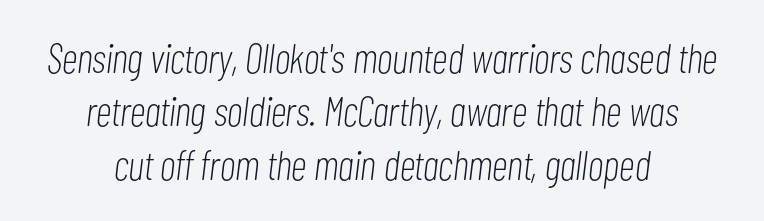
{"italic": "yes", "lean": "right", "slant_degrees": 7, "bold": "no", "weight": "light", "width": "condensed", "stroke_contrast": "low", "x_height": "medium", "monospaced": "no", "underline": "no", "align": "center", "line_spacing": "normal", "line_spacing_ratio": 1.3, "letter_spacing": "normal", "letter_spacing_em": 0.0, "glyph_px": 41}
